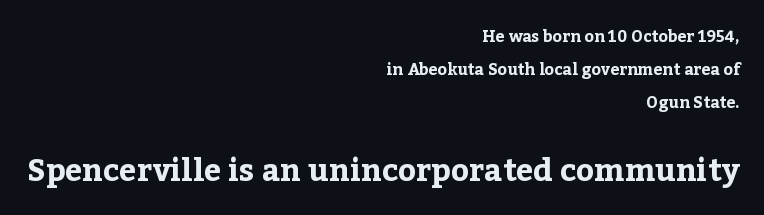
How are the letters spaced? Ordinarily, with no added tracking. The rendering uses natural spacing where letterforms have individual widths. Tall strokes in this sample are plumb rather than angled. Does the copy run flush right? Yes — the right margin is perfectly even.
